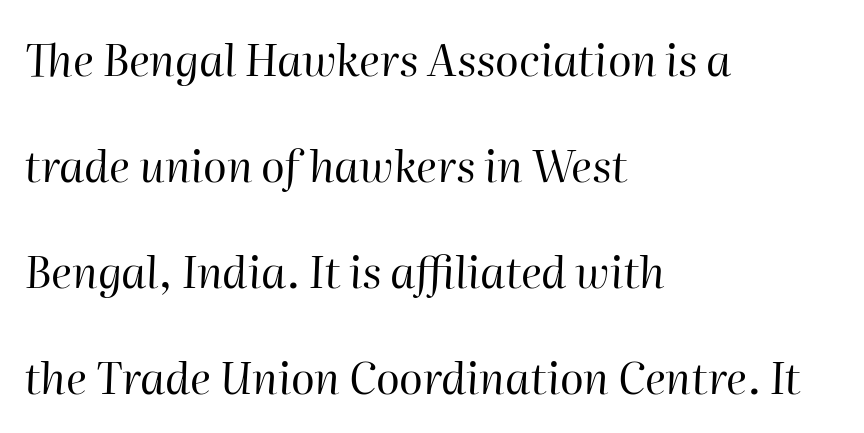
The image shows 44 px regular-weight type, italic (leaning right); set left-aligned, loose line spacing (2.41x), normal letter spacing, not underlined; high stroke contrast and a medium x-height.
